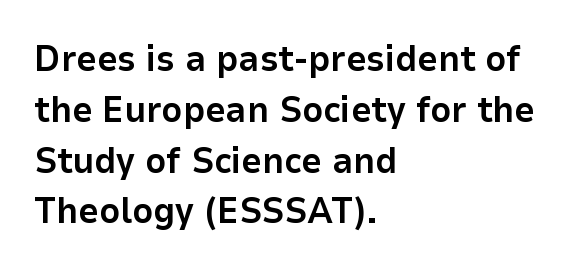
Q: Is the text bold? A: Yes.
Q: Is the text italic (slanted)? A: No, it is upright.
Q: Is the typeface a serif or a sans-serif typeface? A: Sans-serif.
Q: Is the text underlined? A: No.
Q: How is the paragraph aligned? A: Left-aligned.
Q: Is the spacing between letters normal or unusually wide? A: Normal.
Q: Is the spacing between lines tight, normal or loose? A: Normal.
Q: Width (condensed, normal, or wide)? A: Normal.
Q: Stroke contrast? A: Low.
Q: x-height? A: Medium.
Q: Monospaced? A: No.
